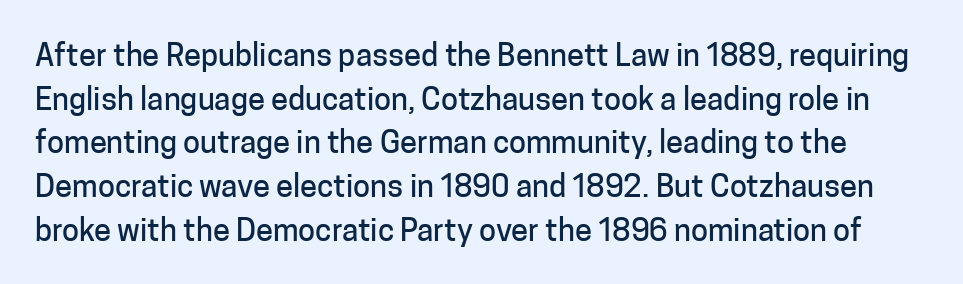
Q: Is the text italic (slanted)? A: No, it is upright.
Q: Is the typeface a serif or a sans-serif typeface? A: Sans-serif.
Q: Is the text underlined? A: No.
Q: Is the spacing between letters normal or unusually wide? A: Normal.
Q: Is the spacing between lines tight, normal or loose? A: Normal.
Q: Width (condensed, normal, or wide)? A: Normal.
Q: Stroke contrast? A: Low.
Q: x-height? A: Medium.
Q: Monospaced? A: No.
